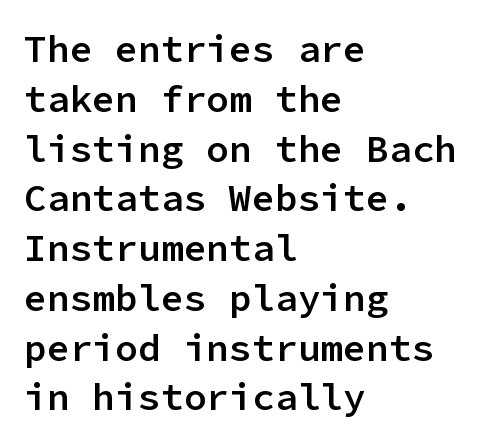
Type style note: lacks serifs. The font's upright variant was chosen for this text. Tracking here is standard; glyphs follow each other at the usual distance. The lines in this sample share a left origin and differ only in where they stop. Type without underlining. These lines are rendered in a fixed-pitch font.
